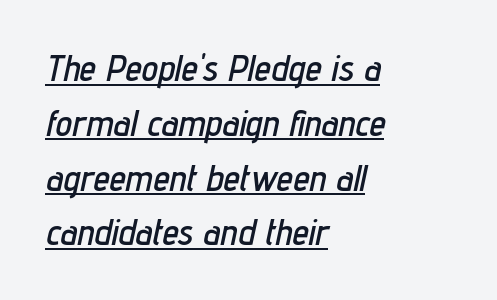
{"italic": "yes", "lean": "right", "slant_degrees": 12, "width": "condensed", "stroke_contrast": "low", "x_height": "medium", "monospaced": "no", "underline": "yes", "align": "left", "line_spacing": "normal", "line_spacing_ratio": 1.48, "letter_spacing": "normal", "letter_spacing_em": 0.0, "glyph_px": 37}
